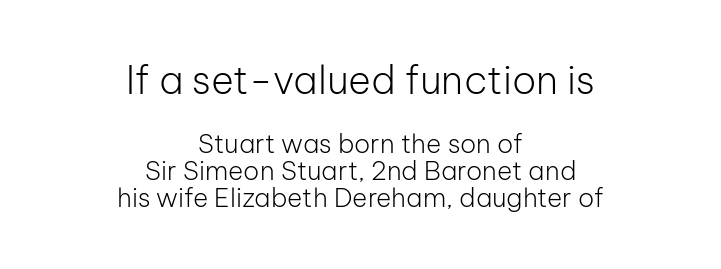
Is there any slant? The stems are plumb. A typesetter would call this leading minimal, almost set solid. Typographically, this falls in the sans-serif category. Default kerning and tracking; the words read as compact shapes. The block sitting higher on the canvas is the one with enlarged characters. Caption: multi-line text, centered on the measure.
